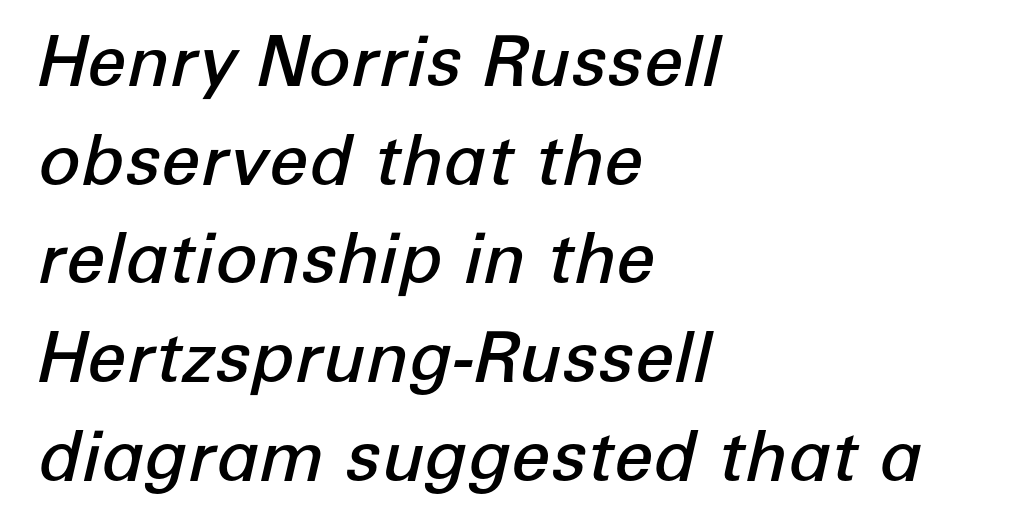
Q: Is the text bold? A: Semi-bold.
Q: Is the text italic (slanted)? A: Yes, it leans right by about 12 degrees.
Q: Is the text underlined? A: No.
Q: How is the paragraph aligned? A: Left-aligned.
Q: Is the spacing between letters normal or unusually wide? A: Normal.
Q: Is the spacing between lines tight, normal or loose? A: Normal.
Q: Width (condensed, normal, or wide)? A: Normal.
Q: Stroke contrast? A: Low.
Q: x-height? A: Medium.
Q: Monospaced? A: No.
